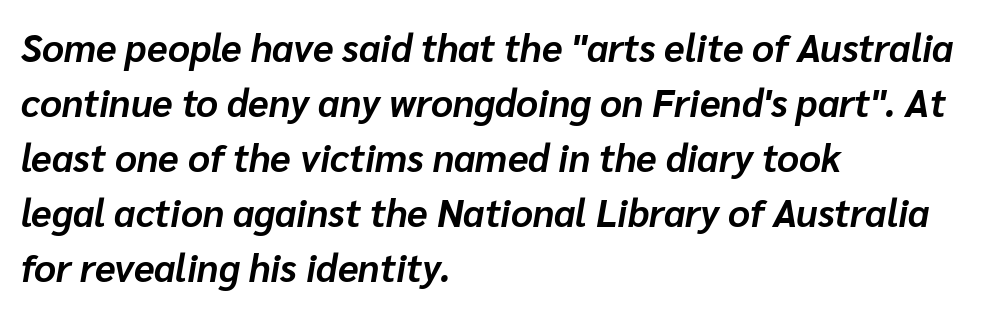
Italic: yes, the glyphs are oblique. Decoration check: the copy has no underline. Weight: bold. The type is set solid horizontally, with unmodified tracking.
